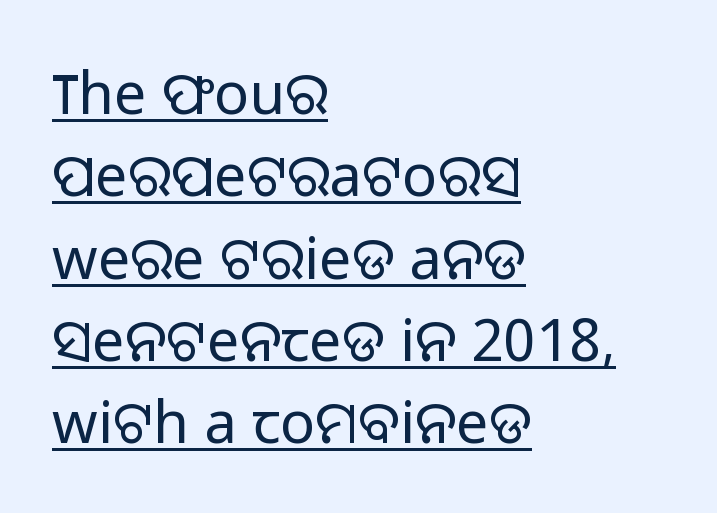
{"serif": "no", "italic": "no", "bold": "no", "weight": "regular", "width": "normal", "stroke_contrast": "low", "x_height": "medium", "monospaced": "no", "underline": "yes", "align": "left", "line_spacing": "normal", "line_spacing_ratio": 1.42, "letter_spacing": "normal", "letter_spacing_em": 0.0, "glyph_px": 58}
